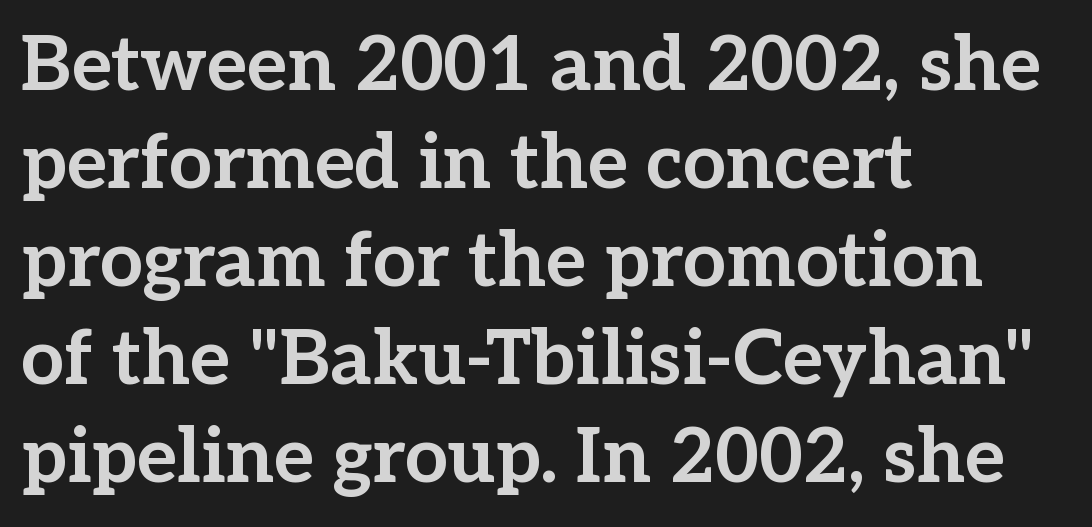
The image shows 76 px bold serif type, upright; set left-aligned, normal line spacing (1.29x), normal letter spacing, not underlined; low stroke contrast and a medium x-height.
